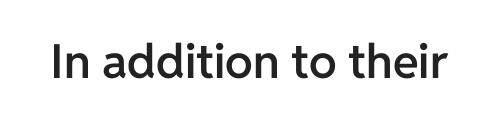
{"serif": "no", "italic": "no", "bold": "semi", "weight": "semibold", "width": "normal", "stroke_contrast": "low", "x_height": "medium", "monospaced": "no", "underline": "no", "letter_spacing": "normal", "letter_spacing_em": 0.0, "glyph_px": 47}
